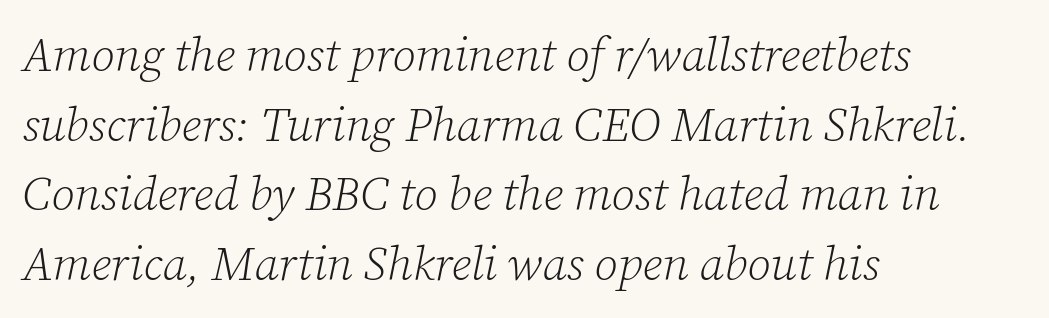
Q: Is the text bold? A: No.
Q: Is the text italic (slanted)? A: Yes, it leans right by about 12 degrees.
Q: Is the typeface a serif or a sans-serif typeface? A: Serif.
Q: Is the text underlined? A: No.
Q: How is the paragraph aligned? A: Left-aligned.
Q: Is the spacing between letters normal or unusually wide? A: Normal.
Q: Is the spacing between lines tight, normal or loose? A: Normal.
Q: Width (condensed, normal, or wide)? A: Normal.
Q: Stroke contrast? A: Low.
Q: x-height? A: Medium.
Q: Monospaced? A: No.
